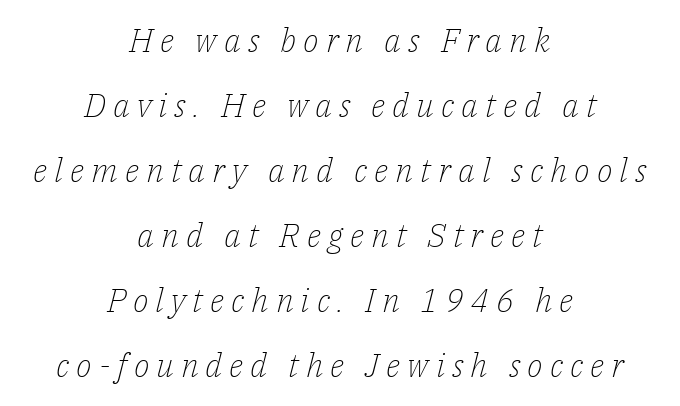
Q: Is the text bold? A: No.
Q: Is the text italic (slanted)? A: Yes, it leans right by about 14 degrees.
Q: Is the typeface a serif or a sans-serif typeface? A: Serif.
Q: Is the text underlined? A: No.
Q: How is the paragraph aligned? A: Centered.
Q: Is the spacing between letters normal or unusually wide? A: Unusually wide.
Q: Is the spacing between lines tight, normal or loose? A: Loose.
Q: Width (condensed, normal, or wide)? A: Normal.
Q: Stroke contrast? A: Low.
Q: x-height? A: Medium.
Q: Monospaced? A: No.
